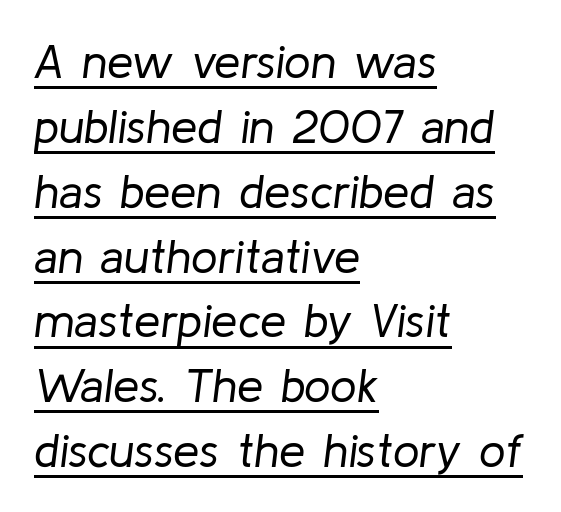
{"italic": "yes", "lean": "right", "slant_degrees": 8, "bold": "no", "weight": "regular", "width": "normal", "stroke_contrast": "low", "x_height": "medium", "monospaced": "no", "underline": "yes", "align": "left", "line_spacing": "normal", "line_spacing_ratio": 1.38, "letter_spacing": "normal", "letter_spacing_em": 0.0, "glyph_px": 47}
